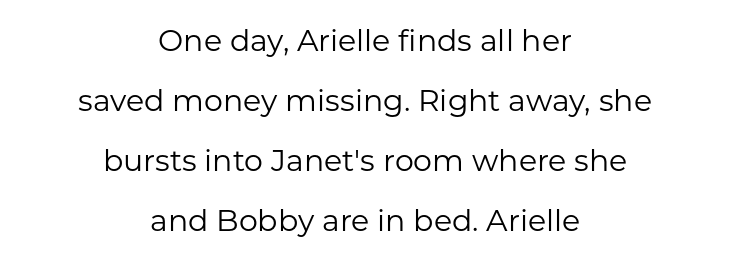
Q: Is the text bold? A: No.
Q: Is the text italic (slanted)? A: No, it is upright.
Q: Is the typeface a serif or a sans-serif typeface? A: Sans-serif.
Q: Is the text underlined? A: No.
Q: How is the paragraph aligned? A: Centered.
Q: Is the spacing between letters normal or unusually wide? A: Normal.
Q: Is the spacing between lines tight, normal or loose? A: Loose.
Q: Width (condensed, normal, or wide)? A: Normal.
Q: Stroke contrast? A: Low.
Q: x-height? A: Medium.
Q: Monospaced? A: No.
